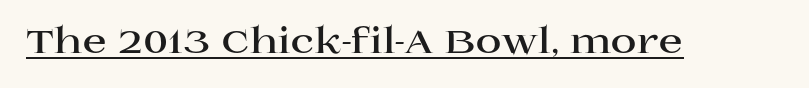
Q: Is the text bold? A: Yes.
Q: Is the text italic (slanted)? A: No, it is upright.
Q: Is the typeface a serif or a sans-serif typeface? A: Serif.
Q: Is the text underlined? A: Yes.
Q: Is the spacing between letters normal or unusually wide? A: Normal.
Q: Width (condensed, normal, or wide)? A: Wide.
Q: Stroke contrast? A: High.
Q: x-height? A: Large.
Q: Monospaced? A: No.
